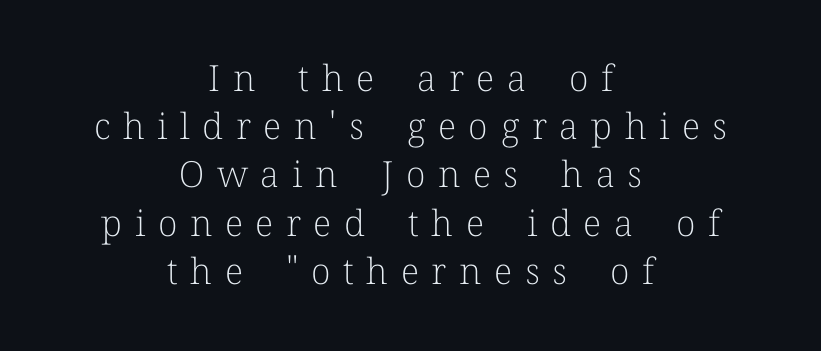
The lines sit at an ordinary, default distance from one another. Do the letters lean? They stand straight. The line texture is sparse and dotted thanks to wide tracking. Varying glyph widths throughout — classic text-font behaviour. What kind of face is this? One with serifs.
